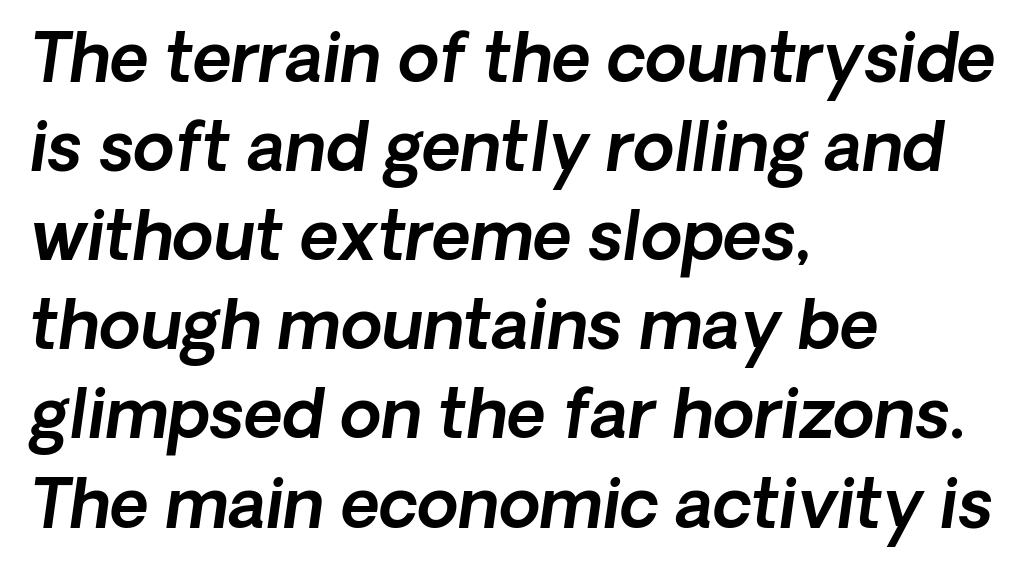
The image shows 67 px text type, italic (leaning right); set left-aligned, normal line spacing (1.33x), normal letter spacing, not underlined; a medium x-height.
